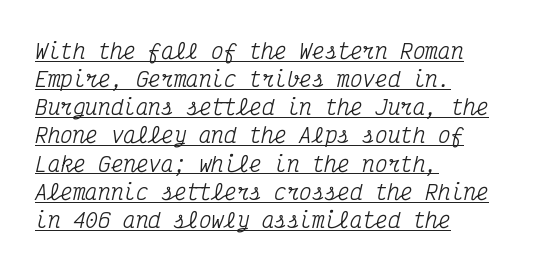
The image shows 21 px text type, italic (leaning right); set left-aligned, normal line spacing (1.34x), normal letter spacing, underlined.
